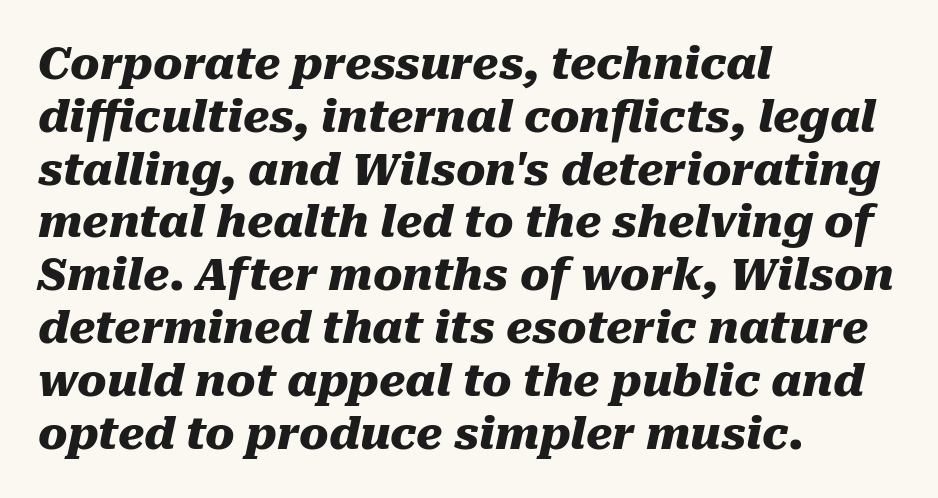
The face used here has a pronounced slope to its letters. This rendering uses left alignment, leaving the right contour irregular. Weight check: bold — yes, fully. A bare baseline throughout the passage. Nobody touched the tracking dial on this one.
